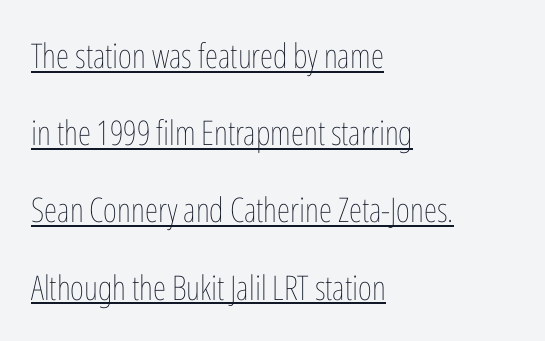
The image shows 34 px thin, condensed type, upright; set left-aligned, loose line spacing (2.27x), normal letter spacing, underlined; low stroke contrast and a medium x-height.
